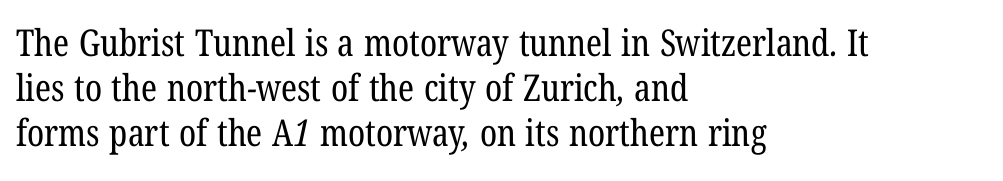
Glyph-to-glyph distance matches everyday printed text. The passage shown is not underscored anywhere. Old-style or modern, the face here clearly has serifs. Compared with a centered layout, this one pins lines to the left instead. Letters have the restrained weight of plain body copy at most. The rendering uses natural spacing where letterforms have individual widths.
